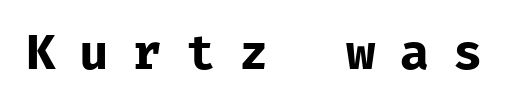
{"serif": "no", "italic": "no", "bold": "no", "weight": "regular", "width": "normal", "stroke_contrast": "low", "x_height": "medium", "monospaced": "yes", "underline": "no", "letter_spacing": "wide", "letter_spacing_em": 0.49, "glyph_px": 49}
